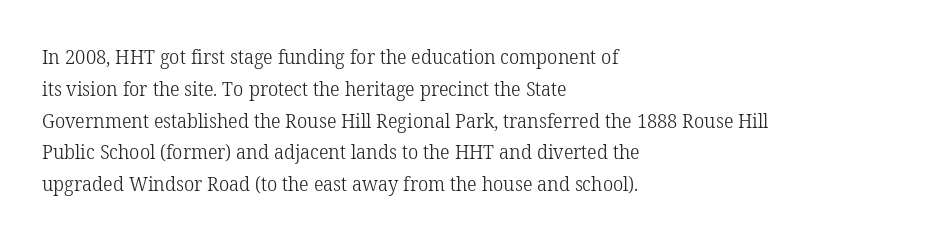
The image shows 20 px text type, upright; set left-aligned, normal line spacing (1.59x), normal letter spacing, not underlined.
